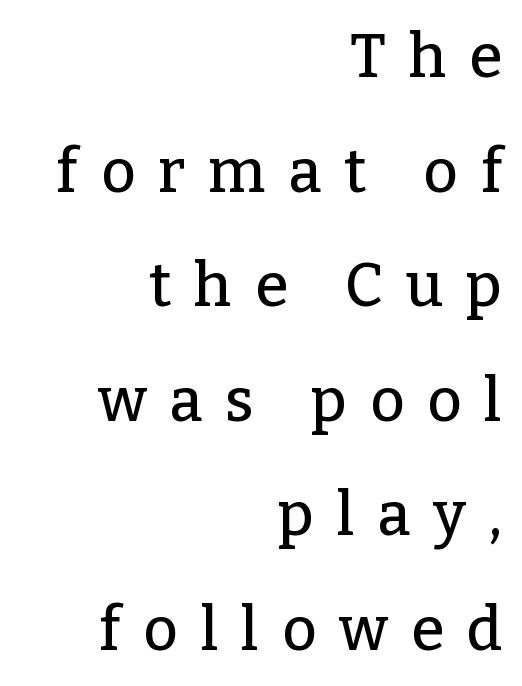
The image shows 60 px serif type, upright; set right-aligned, loose line spacing (1.91x), unusually wide letter spacing (+0.38 em), not underlined; low stroke contrast and a medium x-height.
